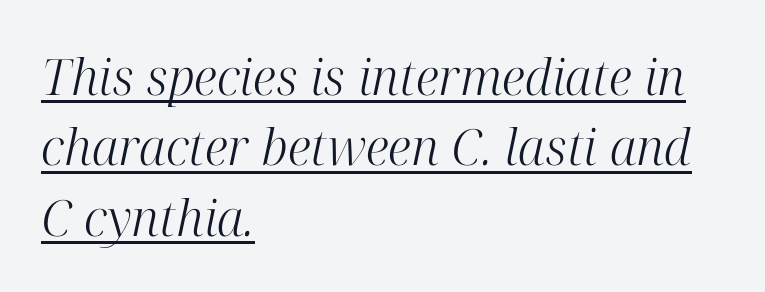
The image shows 50 px light serif type, italic (leaning right); set left-aligned, normal line spacing (1.41x), normal letter spacing, underlined; high stroke contrast and a medium x-height.
